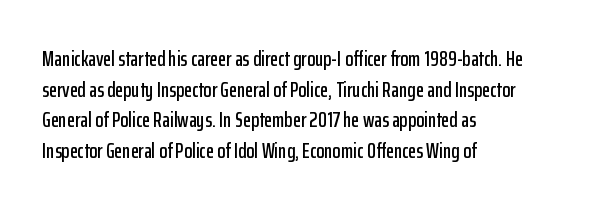
Style check: upright. Quick note: interline space is typical. This sample uses plain, unmodified letter spacing. In CSS terms this would be text-align: left.
